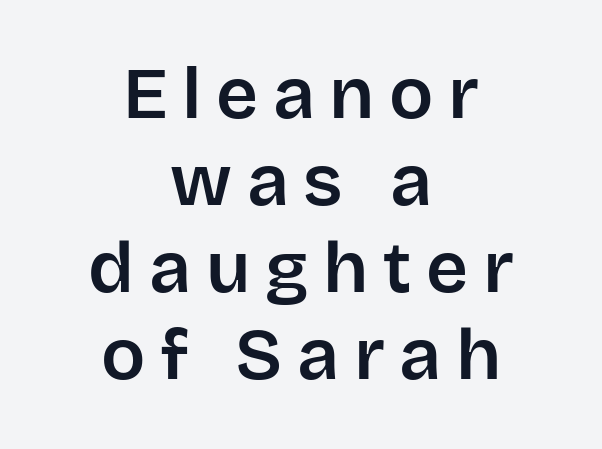
The image shows 73 px sans-serif type, upright; set centered, line spacing 1.19x, unusually wide letter spacing (+0.2 em), not underlined; low stroke contrast and a large x-height.
